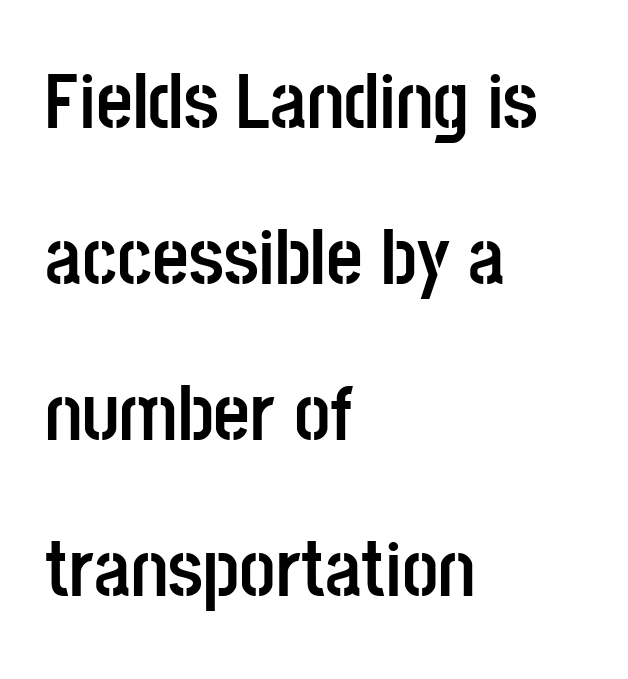
{"serif": "no", "italic": "no", "bold": "yes", "weight": "semibold", "width": "condensed", "stroke_contrast": "low", "x_height": "large", "monospaced": "no", "underline": "no", "align": "left", "line_spacing": "loose", "line_spacing_ratio": 1.95, "letter_spacing": "normal", "letter_spacing_em": 0.0, "glyph_px": 80}
